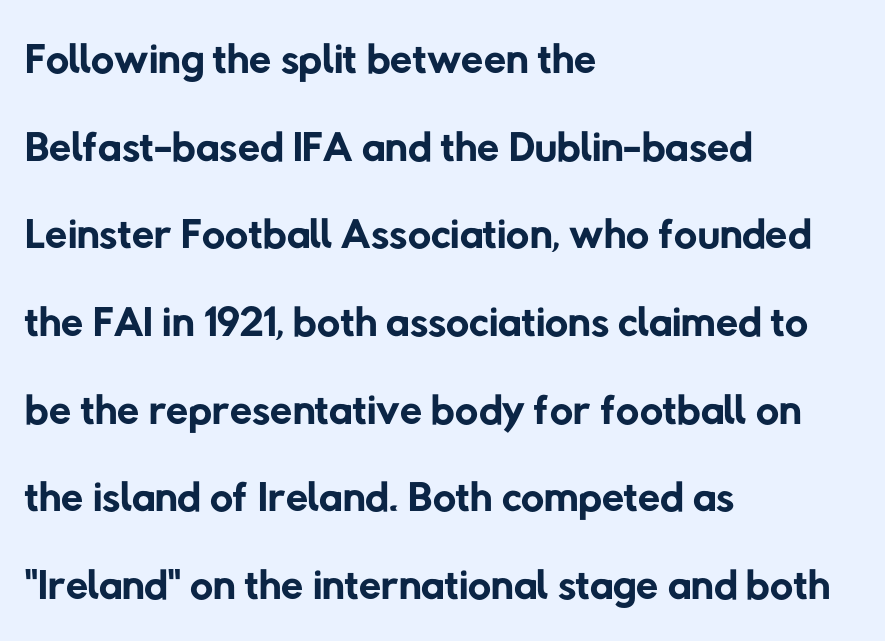
Q: Is the text bold? A: No.
Q: Is the typeface a serif or a sans-serif typeface? A: Sans-serif.
Q: Is the text underlined? A: No.
Q: How is the paragraph aligned? A: Left-aligned.
Q: Is the spacing between letters normal or unusually wide? A: Normal.
Q: Is the spacing between lines tight, normal or loose? A: Normal.
Q: Width (condensed, normal, or wide)? A: Normal.
Q: Stroke contrast? A: Low.
Q: x-height? A: Medium.
Q: Monospaced? A: No.
